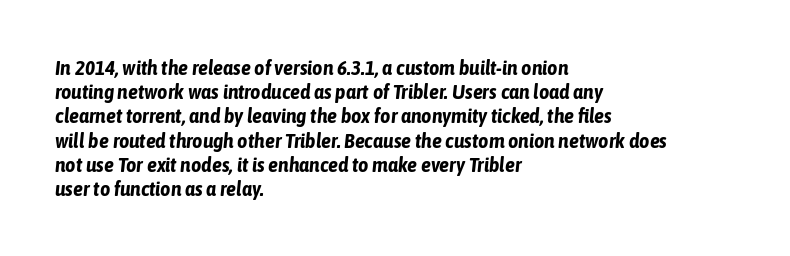
The image shows 20 px bold type, italic (leaning right); set left-aligned, line spacing 1.21x, normal letter spacing, not underlined.
